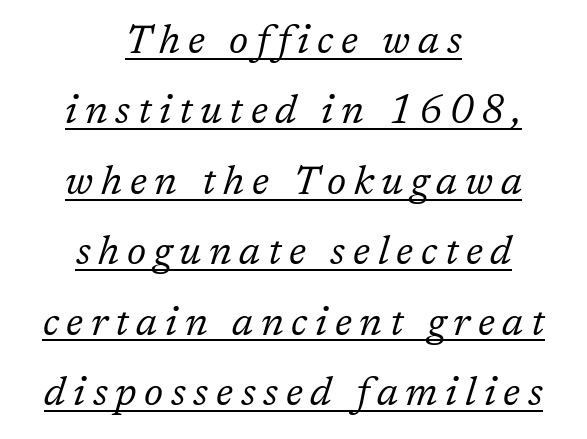
The typeface has the unassuming heft of standard copy or less. Emphasis is given by a line drawn under the lettering. The passage shown is typed in a proportional face where columns would drift. The whitespace from short lines is split evenly between both sides. You can tell it's italic because the verticals aren't actually vertical. This rendering employs a face with finishing strokes, i.e., a serif.
